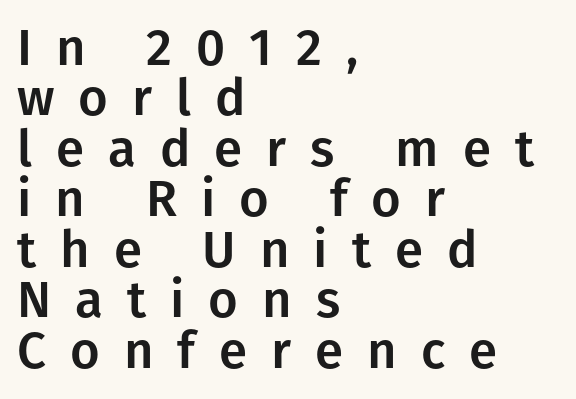
Q: Is the text italic (slanted)? A: No, it is upright.
Q: Is the typeface a serif or a sans-serif typeface? A: Sans-serif.
Q: Is the text underlined? A: No.
Q: How is the paragraph aligned? A: Left-aligned.
Q: Is the spacing between letters normal or unusually wide? A: Unusually wide.
Q: Is the spacing between lines tight, normal or loose? A: Tight.
Q: Width (condensed, normal, or wide)? A: Normal.
Q: Stroke contrast? A: Low.
Q: x-height? A: Medium.
Q: Monospaced? A: No.
